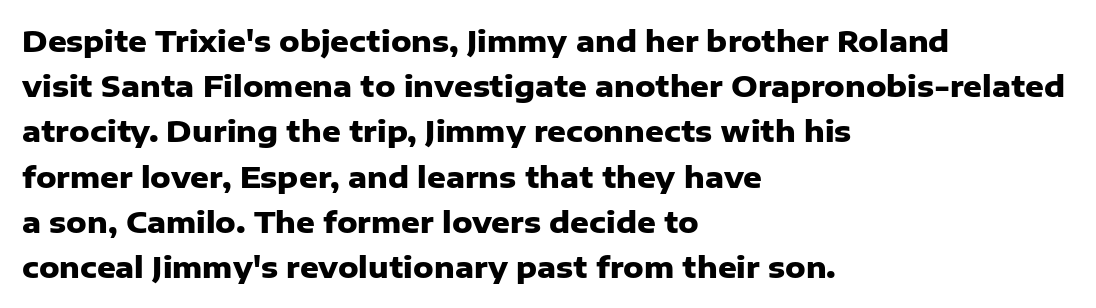
Q: Is the text bold? A: Yes.
Q: Is the text italic (slanted)? A: No, it is upright.
Q: Is the typeface a serif or a sans-serif typeface? A: Sans-serif.
Q: Is the text underlined? A: No.
Q: How is the paragraph aligned? A: Left-aligned.
Q: Is the spacing between letters normal or unusually wide? A: Normal.
Q: Is the spacing between lines tight, normal or loose? A: Normal.
Q: Width (condensed, normal, or wide)? A: Normal.
Q: Stroke contrast? A: Low.
Q: x-height? A: Medium.
Q: Monospaced? A: No.
